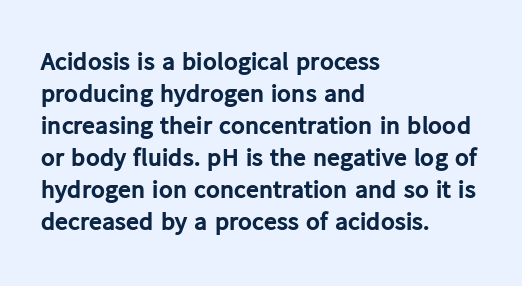
Alignment: flush left. A clean baseline with only descenders dipping below it. Vertical strokes here are truly vertical. Every letter is thick-stroked: bold, no question. A typesetter would call this zero additional tracking.
